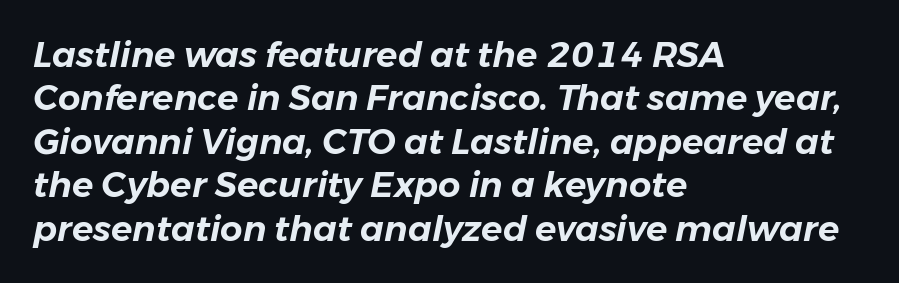
Q: Is the text italic (slanted)? A: Yes, it leans right by about 11 degrees.
Q: Is the text underlined? A: No.
Q: How is the paragraph aligned? A: Left-aligned.
Q: Is the spacing between letters normal or unusually wide? A: Normal.
Q: Width (condensed, normal, or wide)? A: Normal.
Q: Stroke contrast? A: Low.
Q: x-height? A: Medium.
Q: Monospaced? A: No.
